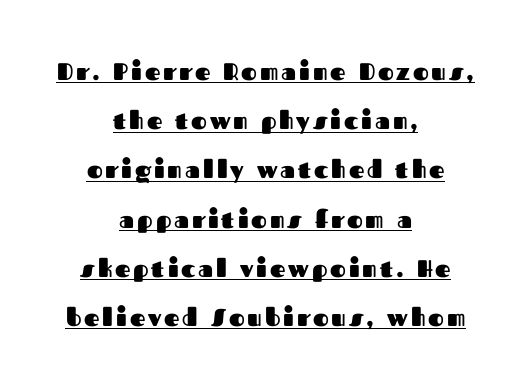
The image shows 24 px bold type, upright; set centered, loose line spacing (2.05x), underlined.
